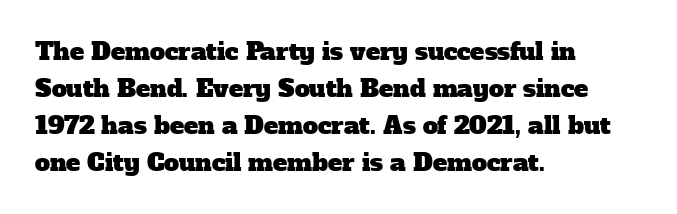
{"underline": "no", "align": "left", "line_spacing": "normal", "line_spacing_ratio": 1.54, "letter_spacing": "normal", "letter_spacing_em": 0.0, "glyph_px": 24}
